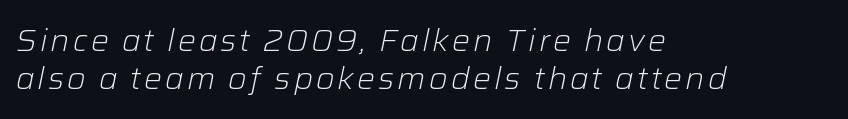
Each row of text sits above clean, open space. Style check: oblique. Spacing verdict: proportional, widths tailored to each character. This block has exactly the height ordinary leading produces. Is the stroke heavy? The answer is a plain regular-or-lighter.
